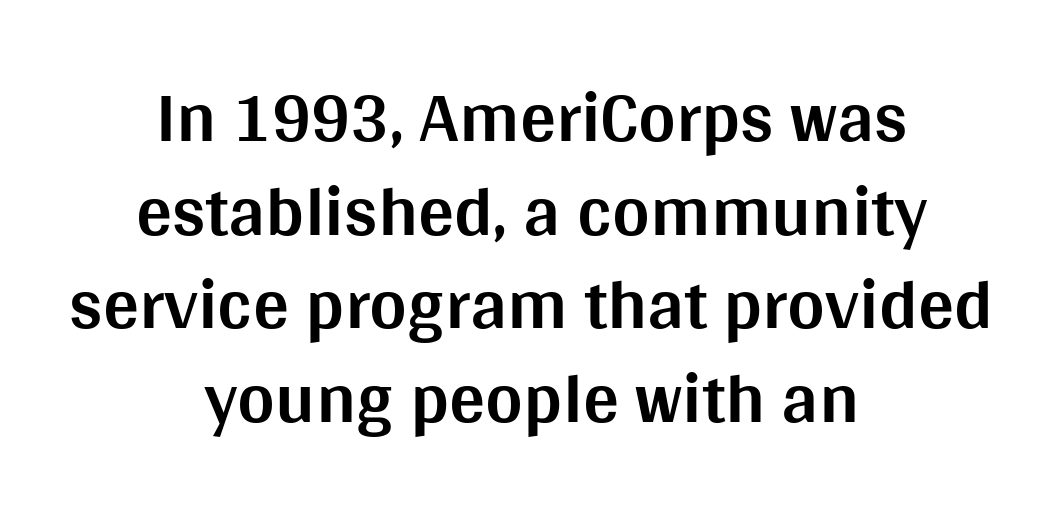
{"serif": "no", "italic": "no", "bold": "yes", "weight": "bold", "width": "normal", "stroke_contrast": "medium", "x_height": "large", "monospaced": "no", "underline": "no", "align": "center", "line_spacing": "normal", "line_spacing_ratio": 1.3, "letter_spacing": "normal", "letter_spacing_em": 0.0, "glyph_px": 72}
